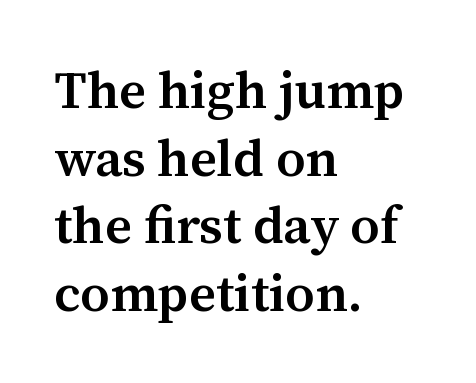
{"serif": "yes", "italic": "no", "bold": "semi", "weight": "semibold", "width": "normal", "stroke_contrast": "medium", "x_height": "medium", "monospaced": "no", "underline": "no", "align": "left", "line_spacing": "normal", "line_spacing_ratio": 1.3, "letter_spacing": "normal", "letter_spacing_em": 0.0, "glyph_px": 52}
